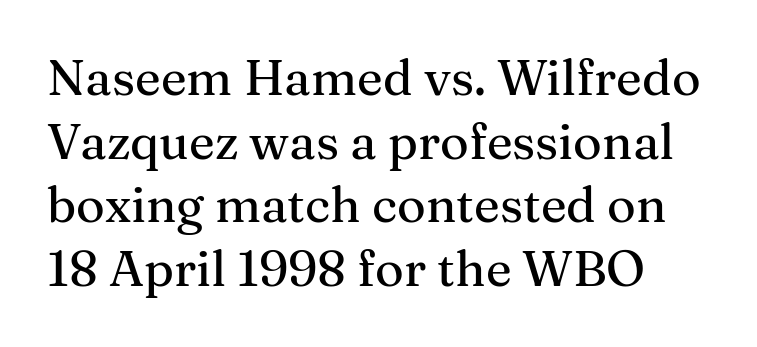
Quick note: not italic, upright. The glyphs are unaccompanied by any horizontal stroke below them. Spacing verdict: proportional, widths tailored to each character. The leading is moderate, giving the passage an even texture.
